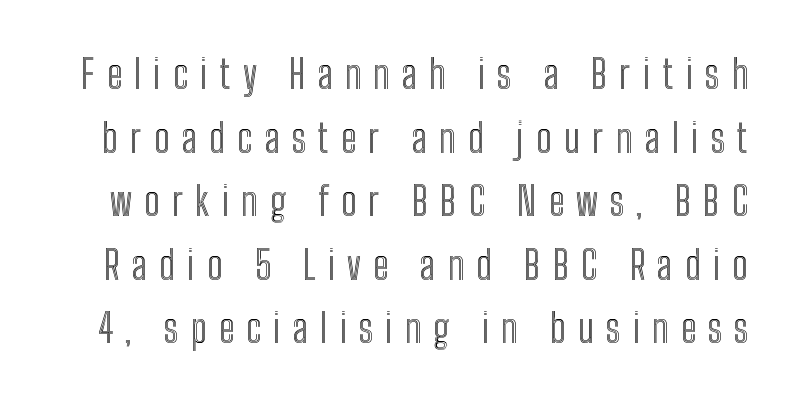
{"italic": "no", "width": "condensed", "x_height": "medium", "monospaced": "no", "underline": "no", "line_spacing": "normal", "line_spacing_ratio": 1.63, "letter_spacing": "wide", "letter_spacing_em": 0.31, "glyph_px": 39}
